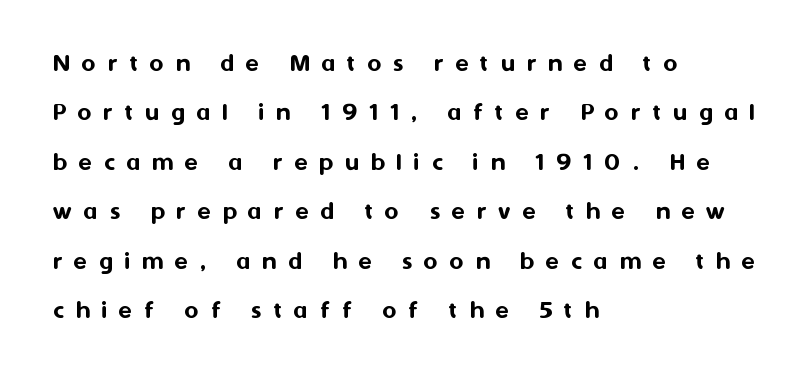
The letterforms stand isolated, each surrounded by extra space. The space beneath each line is pristine and unruled. The paragraph has a hard left edge and a soft right edge. Is there any slant? The stems are plumb.
